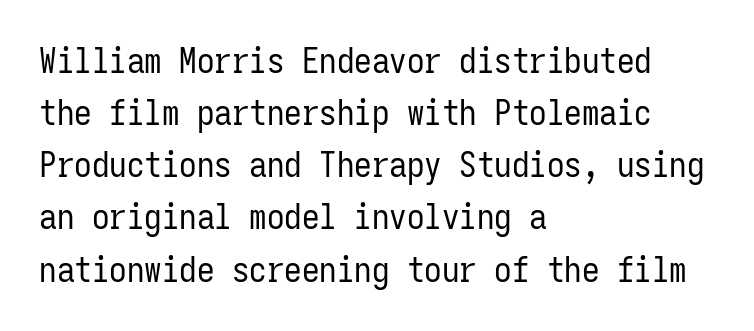
The image shows 35 px regular-weight, condensed sans-serif type, upright, monospaced; set left-aligned, normal line spacing (1.49x), normal letter spacing, not underlined; low stroke contrast and a medium x-height.
